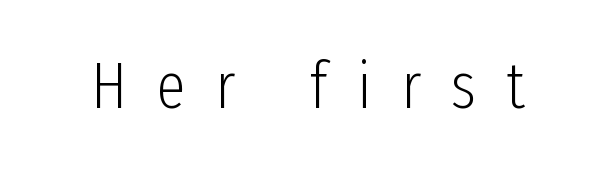
{"serif": "no", "italic": "no", "bold": "no", "weight": "light", "width": "condensed", "stroke_contrast": "low", "x_height": "medium", "monospaced": "no", "underline": "no", "letter_spacing": "wide", "letter_spacing_em": 0.45, "glyph_px": 66}
